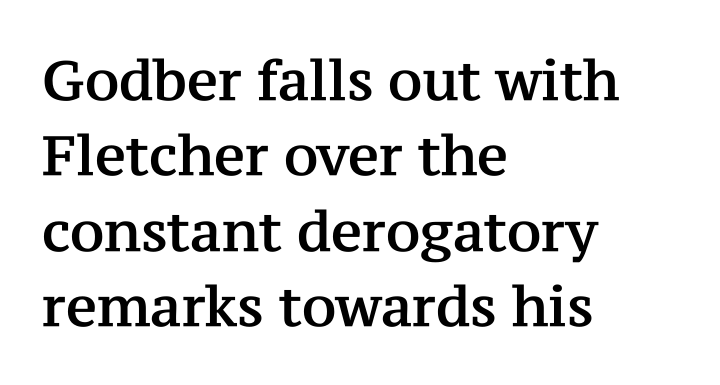
Beneath every word, the page is bare. Notice how the passage keeps a crisp vertical edge on the left only. Letter spacing: default. I'd call this a serif setting — the letters wear small feet. Style check: upright. A typesetter would call this proportional, since set widths differ per character.
